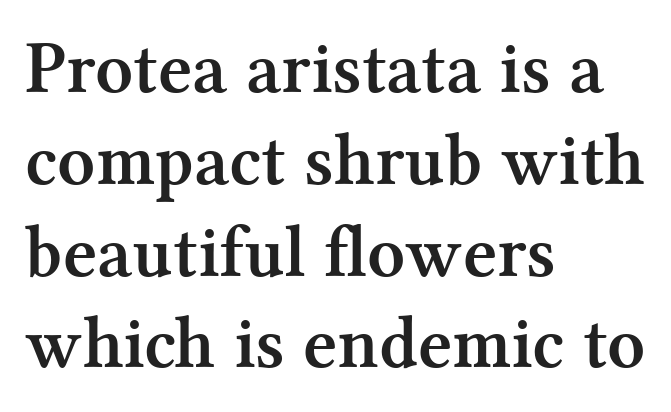
Q: Is the text bold? A: Yes.
Q: Is the text italic (slanted)? A: No, it is upright.
Q: Is the typeface a serif or a sans-serif typeface? A: Serif.
Q: Is the text underlined? A: No.
Q: How is the paragraph aligned? A: Left-aligned.
Q: Is the spacing between letters normal or unusually wide? A: Normal.
Q: Width (condensed, normal, or wide)? A: Normal.
Q: Stroke contrast? A: Medium.
Q: x-height? A: Medium.
Q: Monospaced? A: No.
